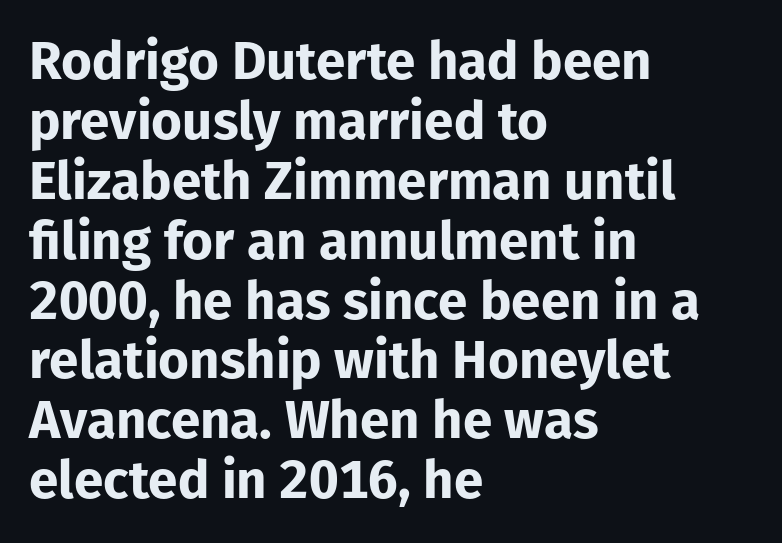
Q: Is the text bold? A: Yes.
Q: Is the text italic (slanted)? A: No, it is upright.
Q: Is the typeface a serif or a sans-serif typeface? A: Sans-serif.
Q: Is the text underlined? A: No.
Q: How is the paragraph aligned? A: Left-aligned.
Q: Is the spacing between letters normal or unusually wide? A: Normal.
Q: Is the spacing between lines tight, normal or loose? A: Tight.
Q: Width (condensed, normal, or wide)? A: Normal.
Q: Stroke contrast? A: Low.
Q: x-height? A: Medium.
Q: Monospaced? A: No.
